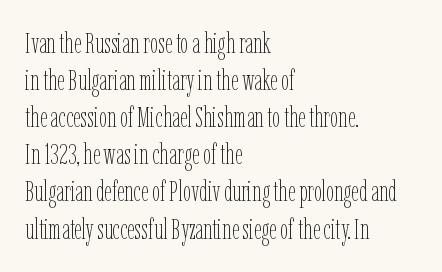
The image shows 29 px thin, condensed type, upright; set left-aligned, normal line spacing (1.28x), normal letter spacing, not underlined; low stroke contrast and a medium x-height.
